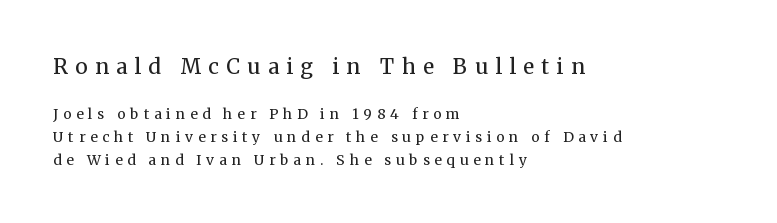
{"italic": "no", "bold": "no", "underline": "no", "align": "left", "line_spacing": "normal", "line_spacing_ratio": 1.66, "letter_spacing": "wide", "letter_spacing_em": 0.35, "larger_block": "first", "size_ratio": 1.5, "glyph_px": 21}
